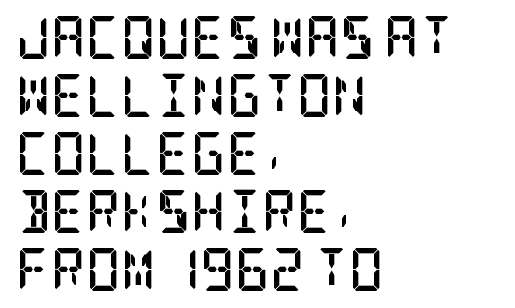
{"serif": "yes", "italic": "no", "bold": "yes", "weight": "semibold", "width": "condensed", "stroke_contrast": "low", "x_height": "large", "underline": "no", "align": "left", "line_spacing": "normal", "line_spacing_ratio": 1.35, "letter_spacing": "normal", "letter_spacing_em": 0.0, "glyph_px": 43}
